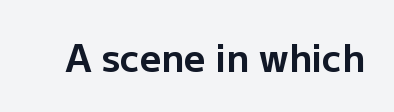
A typesetter would call this zero additional tracking. The zone under the glyphs is completely vacant. The designer went with a sans here, leaving each stem footless. Here the designer chose a conventional face with non-uniform glyph widths. Do the letters lean? They stand straight.
